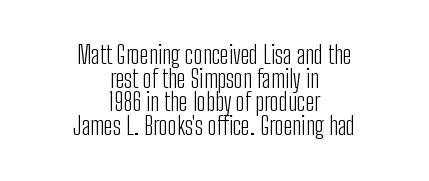
The passage shown is not underscored anywhere. Every row of glyphs is offset so its center matches the block's center. This sample uses an upright cut, with every glyph sitting square on the baseline. The face used here is rendered with its standard letterfit. Does the leading feel generous? Not at all — it's pinched. The cut favours lightness, reaching ordinary text weight at its darkest.
